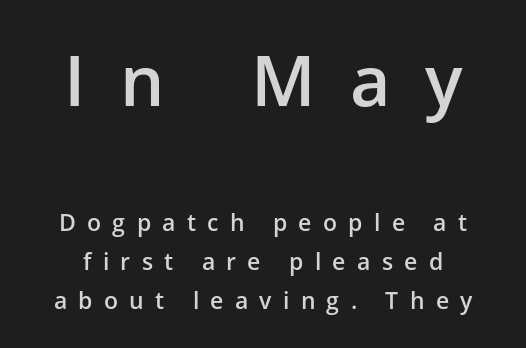
The image shows 70 px semibold sans-serif type, upright; set normal line spacing (1.7x), unusually wide letter spacing (+0.49 em), not underlined; the first (top) block is 3.04x larger; low stroke contrast and a medium x-height.
